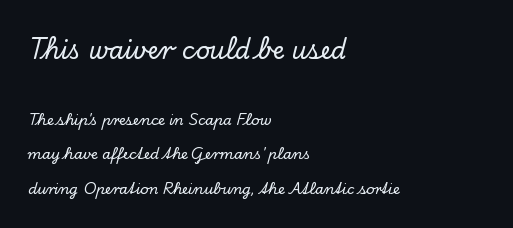
Q: Is the text italic (slanted)? A: Yes.
Q: Is the text underlined? A: No.
Q: How is the paragraph aligned? A: Left-aligned.
Q: Is the spacing between letters normal or unusually wide? A: Normal.
Q: Is the spacing between lines tight, normal or loose? A: Loose.
Q: Which block of text is set in a larger size, the first (top) or the second (bottom)? A: The first (top) one.
